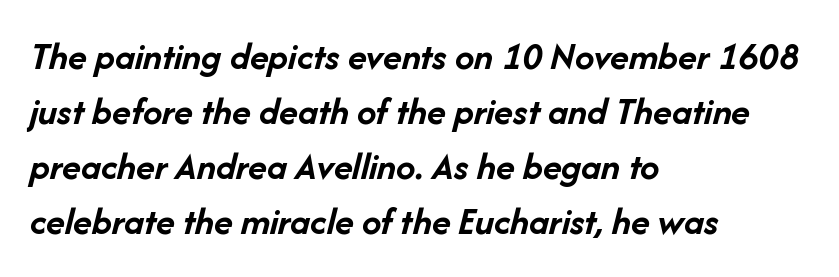
Q: Is the text bold? A: Yes.
Q: Is the text italic (slanted)? A: Yes, it leans right by about 14 degrees.
Q: Is the text underlined? A: No.
Q: How is the paragraph aligned? A: Left-aligned.
Q: Is the spacing between letters normal or unusually wide? A: Normal.
Q: Is the spacing between lines tight, normal or loose? A: Normal.
Q: Width (condensed, normal, or wide)? A: Normal.
Q: Stroke contrast? A: Low.
Q: x-height? A: Medium.
Q: Monospaced? A: No.
